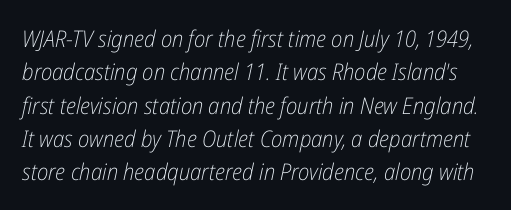
You can tell it's italic because the verticals aren't actually vertical. The letterforms sit at book weight or below. Decoration check: the copy has no underline. Nothing unusual about the tracking: characters are spaced as the font intends. Regarding leading, the lines here are spaced in the standard way.
